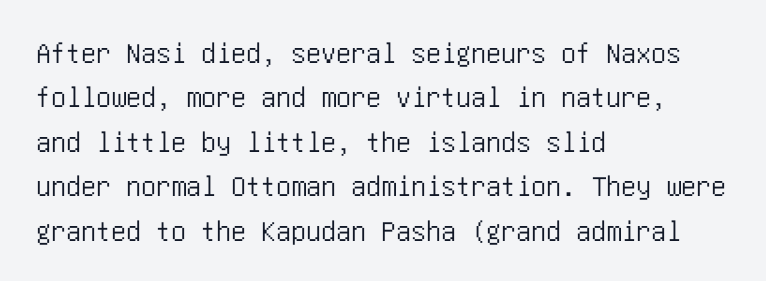
{"serif": "no", "italic": "no", "width": "condensed", "stroke_contrast": "low", "x_height": "large", "underline": "no", "align": "left", "line_spacing": "normal", "line_spacing_ratio": 1.48, "letter_spacing": "normal", "letter_spacing_em": 0.0, "glyph_px": 30}
